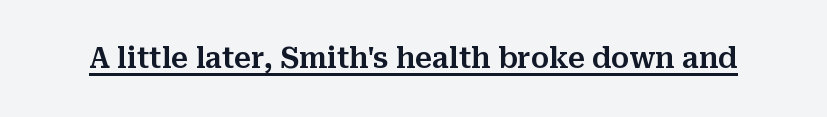
Q: Is the text italic (slanted)? A: No, it is upright.
Q: Is the typeface a serif or a sans-serif typeface? A: Serif.
Q: Is the text underlined? A: Yes.
Q: Is the spacing between letters normal or unusually wide? A: Normal.
Q: Width (condensed, normal, or wide)? A: Normal.
Q: Stroke contrast? A: Medium.
Q: x-height? A: Medium.
Q: Monospaced? A: No.
